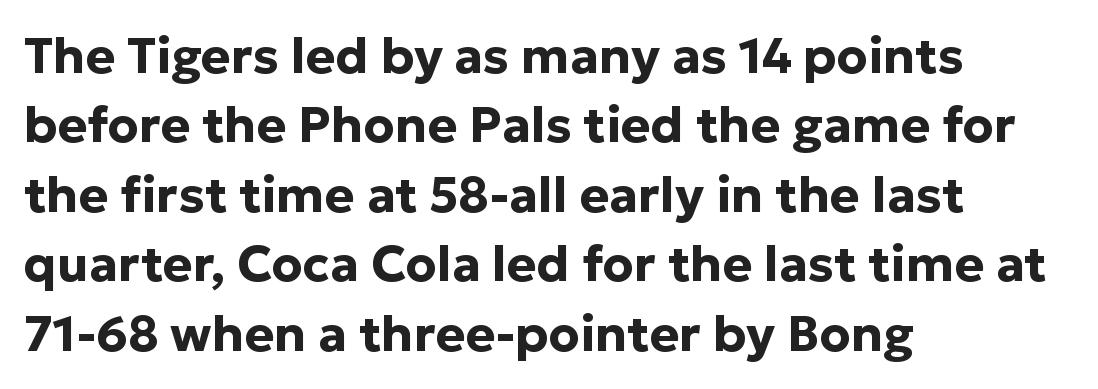
Designer's note — italics off, roman on. This sample uses plain, unmodified letter spacing. This sample uses a sans-serif face. The setting favours the left margin, as ordinary paragraphs usually do.
